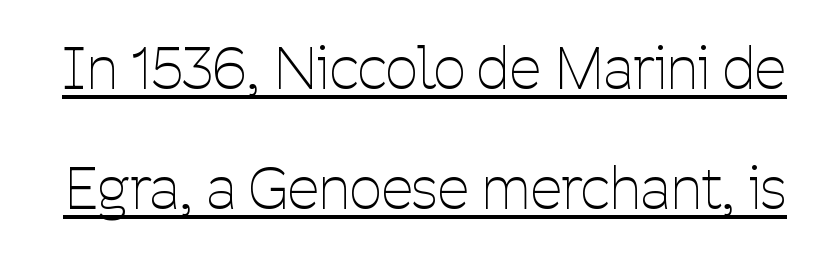
The image shows 57 px thin, condensed sans-serif type, upright; set loose line spacing (2.1x), normal letter spacing, underlined; low stroke contrast and a medium x-height.
